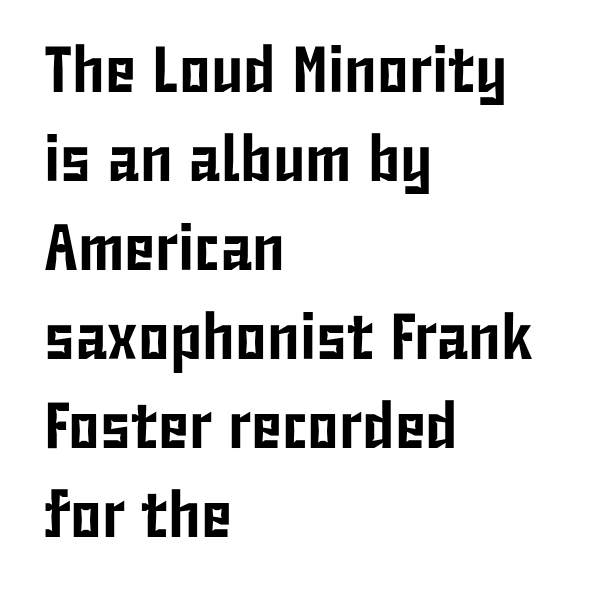
{"serif": "no", "italic": "no", "width": "condensed", "stroke_contrast": "low", "x_height": "medium", "monospaced": "no", "underline": "no", "align": "left", "line_spacing": "normal", "line_spacing_ratio": 1.37, "letter_spacing": "normal", "letter_spacing_em": 0.0, "glyph_px": 65}
